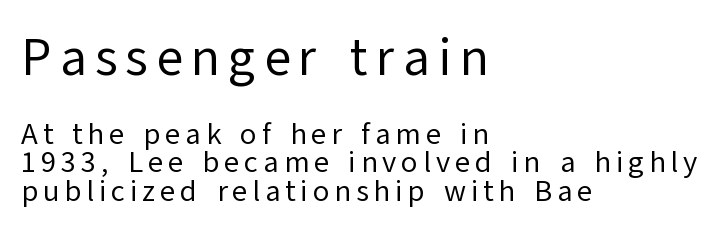
The image shows 52 px regular-weight sans-serif type, upright; set left-aligned, tight line spacing (0.96x), not underlined; the first (top) block is 1.73x larger; low stroke contrast and a medium x-height.
